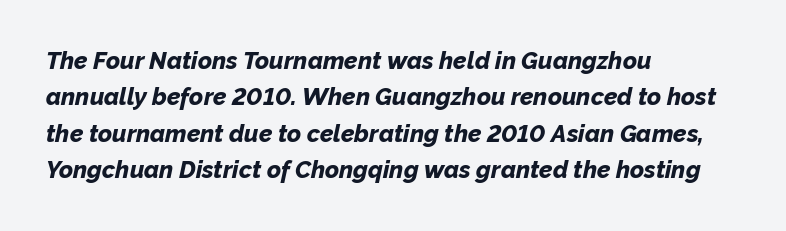
{"italic": "yes", "lean": "right", "slant_degrees": 12, "bold": "yes", "underline": "no", "align": "left", "line_spacing": "normal", "line_spacing_ratio": 1.52, "letter_spacing": "normal", "letter_spacing_em": 0.0, "glyph_px": 24}
